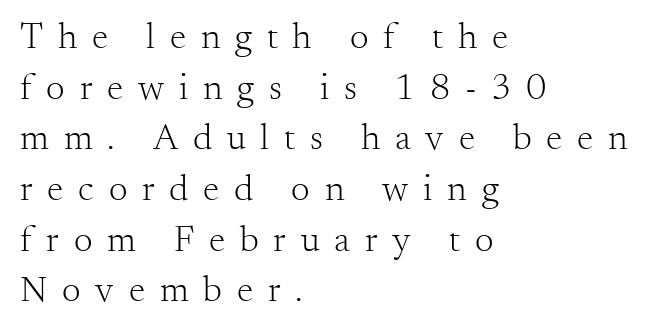
The passage shown is not underscored anywhere. Spacing between characters has been opened up far beyond the box default. Horizontal bands of white between lines are of average thickness. Weight: not bold — regular or lighter.
